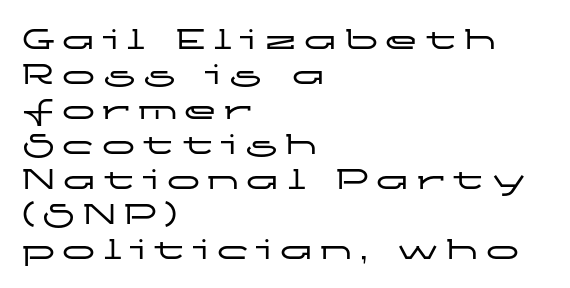
Q: Is the text italic (slanted)? A: No, it is upright.
Q: Is the typeface a serif or a sans-serif typeface? A: Sans-serif.
Q: Is the text underlined? A: No.
Q: How is the paragraph aligned? A: Left-aligned.
Q: Is the spacing between letters normal or unusually wide? A: Unusually wide.
Q: Is the spacing between lines tight, normal or loose? A: Tight.
Q: Width (condensed, normal, or wide)? A: Wide.
Q: Stroke contrast? A: Low.
Q: x-height? A: Medium.
Q: Monospaced? A: No.
